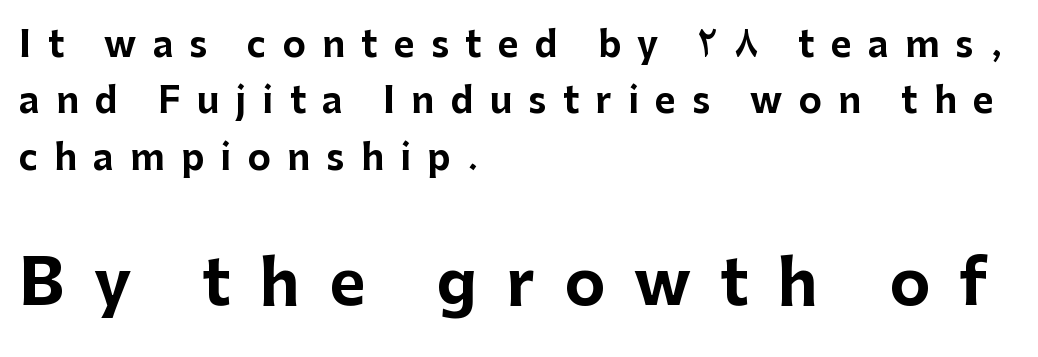
The image shows 62 px bold sans-serif type, upright; set left-aligned, normal line spacing (1.61x), unusually wide letter spacing (+0.47 em), not underlined; the second (bottom) block is 1.77x larger; low stroke contrast and a medium x-height.
